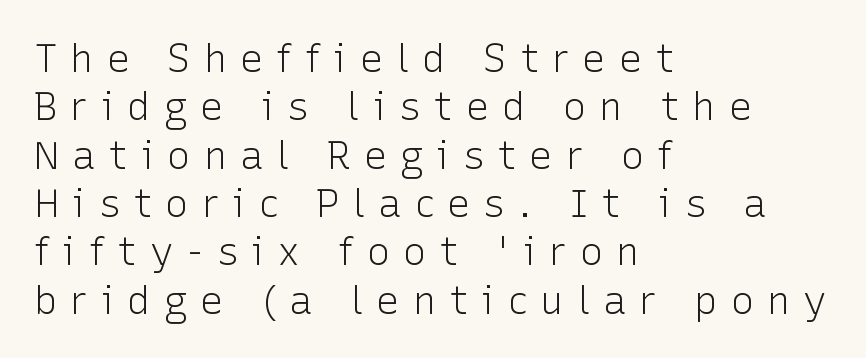
The image shows 39 px light sans-serif type, upright; set left-aligned, line spacing 1.24x, unusually wide letter spacing (+0.33 em), not underlined; low stroke contrast and a medium x-height.
